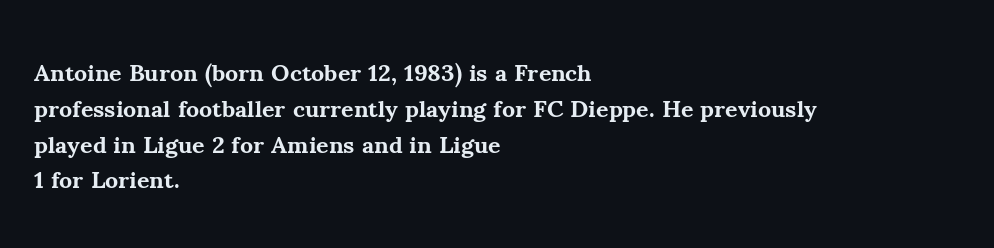
Q: Is the text bold? A: Yes.
Q: Is the text italic (slanted)? A: No, it is upright.
Q: Is the text underlined? A: No.
Q: How is the paragraph aligned? A: Left-aligned.
Q: Is the spacing between letters normal or unusually wide? A: Normal.
Q: Is the spacing between lines tight, normal or loose? A: Normal.
